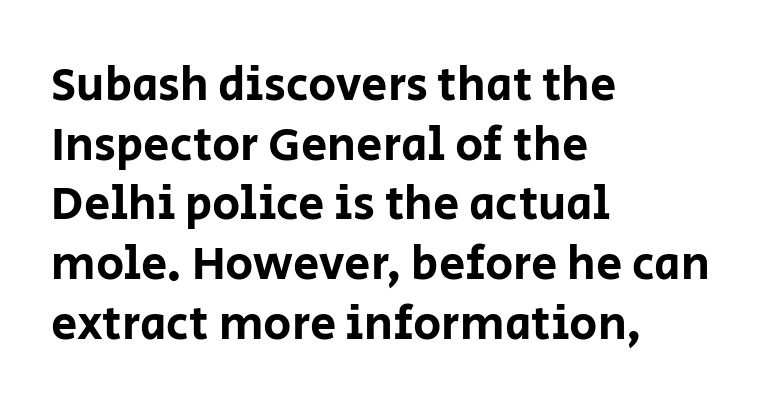
{"serif": "no", "italic": "no", "width": "normal", "stroke_contrast": "low", "x_height": "large", "monospaced": "no", "underline": "no", "align": "left", "line_spacing": "normal", "line_spacing_ratio": 1.27, "letter_spacing": "normal", "letter_spacing_em": 0.0, "glyph_px": 47}
